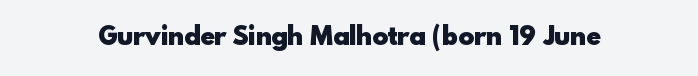
Only glyphs here, with clear space below each row. Rendered with straight, roman letterforms. The glyphs have the mass of a bold cut. Observe the ordinary spacing: letters are neighbours, not strangers.
